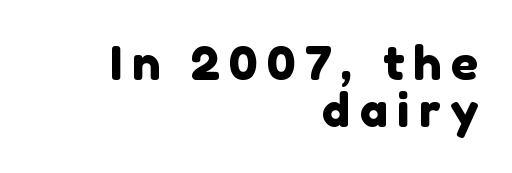
Q: Is the typeface a serif or a sans-serif typeface? A: Sans-serif.
Q: Is the text underlined? A: No.
Q: How is the paragraph aligned? A: Right-aligned.
Q: Is the spacing between letters normal or unusually wide? A: Unusually wide.
Q: Is the spacing between lines tight, normal or loose? A: Tight.
Q: Width (condensed, normal, or wide)? A: Normal.
Q: Stroke contrast? A: Low.
Q: x-height? A: Medium.
Q: Monospaced? A: No.
